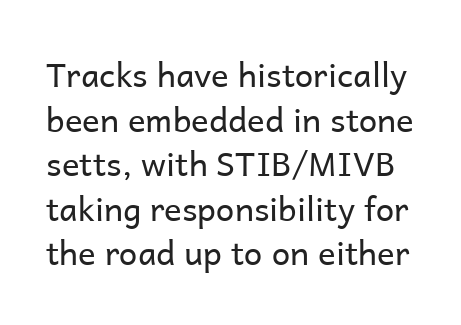
{"serif": "no", "italic": "no", "bold": "no", "weight": "regular", "width": "normal", "stroke_contrast": "low", "x_height": "medium", "monospaced": "no", "underline": "no", "line_spacing": "normal", "line_spacing_ratio": 1.35, "letter_spacing": "normal", "letter_spacing_em": 0.0, "glyph_px": 33}
